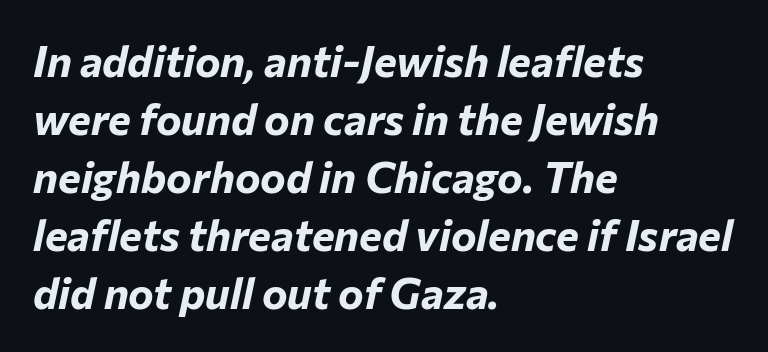
This rendering features lettering with no underline. Vertical spacing — default. The font's italic variant was chosen for this text. Honestly, the letter spacing is just normal — you wouldn't notice it. A typesetter would call this proportional, since set widths differ per character. Thick stems and heavy bowls — unmistakably bold.
